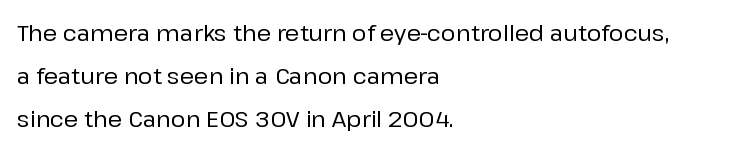
Students, observe: this is what heavily led, spacious text looks like. Letters rest on an invisible, unmarked baseline. This sample uses an upright cut, with every glyph sitting square on the baseline. Nobody touched the tracking dial on this one. Alignment: flush left.
